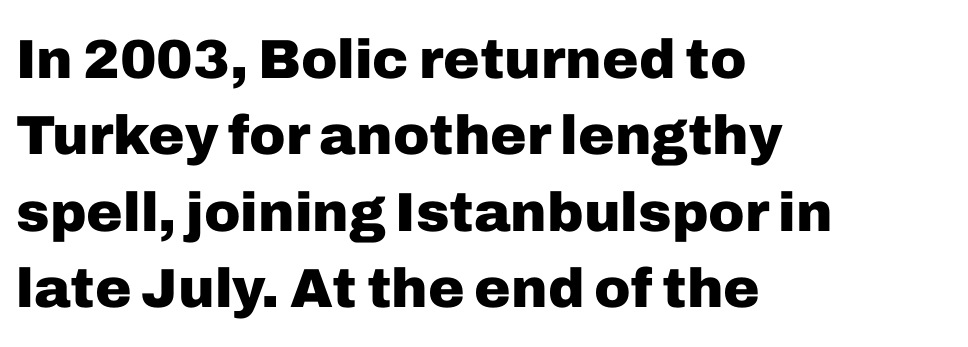
Q: Is the text bold? A: Yes.
Q: Is the text italic (slanted)? A: No, it is upright.
Q: Is the typeface a serif or a sans-serif typeface? A: Sans-serif.
Q: Is the text underlined? A: No.
Q: How is the paragraph aligned? A: Left-aligned.
Q: Is the spacing between letters normal or unusually wide? A: Normal.
Q: Is the spacing between lines tight, normal or loose? A: Normal.
Q: Width (condensed, normal, or wide)? A: Normal.
Q: Stroke contrast? A: Low.
Q: x-height? A: Medium.
Q: Monospaced? A: No.
